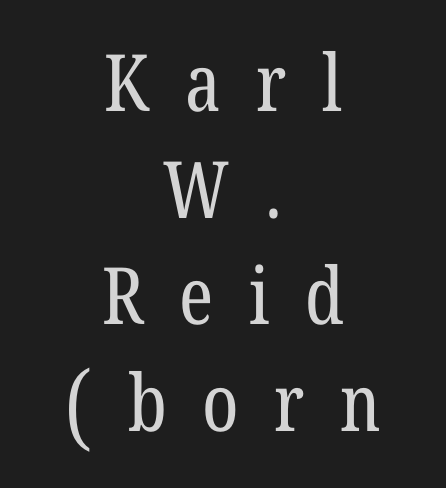
{"serif": "yes", "italic": "no", "bold": "no", "weight": "regular", "width": "condensed", "stroke_contrast": "low", "x_height": "medium", "monospaced": "no", "underline": "no", "align": "center", "line_spacing": "normal", "line_spacing_ratio": 1.35, "letter_spacing": "wide", "letter_spacing_em": 0.45, "glyph_px": 79}
